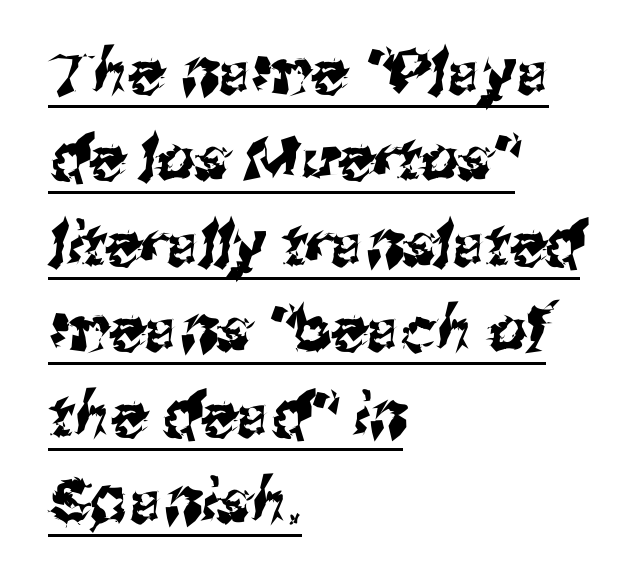
Q: Is the typeface a serif or a sans-serif typeface? A: Sans-serif.
Q: Is the text underlined? A: Yes.
Q: How is the paragraph aligned? A: Left-aligned.
Q: Is the spacing between letters normal or unusually wide? A: Normal.
Q: Is the spacing between lines tight, normal or loose? A: Normal.
Q: Width (condensed, normal, or wide)? A: Normal.
Q: Stroke contrast? A: Medium.
Q: x-height? A: Medium.
Q: Monospaced? A: No.
